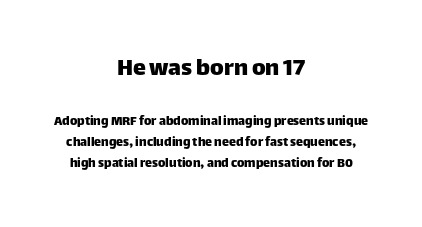
Q: Is the text italic (slanted)? A: No, it is upright.
Q: Is the text underlined? A: No.
Q: How is the paragraph aligned? A: Centered.
Q: Is the spacing between letters normal or unusually wide? A: Normal.
Q: Is the spacing between lines tight, normal or loose? A: Normal.
Q: Which block of text is set in a larger size, the first (top) or the second (bottom)? A: The first (top) one.
